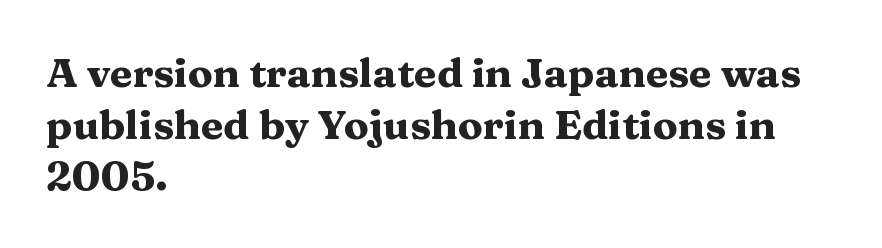
Q: Is the text bold? A: Yes.
Q: Is the text italic (slanted)? A: No, it is upright.
Q: Is the typeface a serif or a sans-serif typeface? A: Serif.
Q: Is the text underlined? A: No.
Q: How is the paragraph aligned? A: Left-aligned.
Q: Is the spacing between letters normal or unusually wide? A: Normal.
Q: Is the spacing between lines tight, normal or loose? A: Normal.
Q: Width (condensed, normal, or wide)? A: Wide.
Q: Stroke contrast? A: Medium.
Q: x-height? A: Medium.
Q: Monospaced? A: No.
